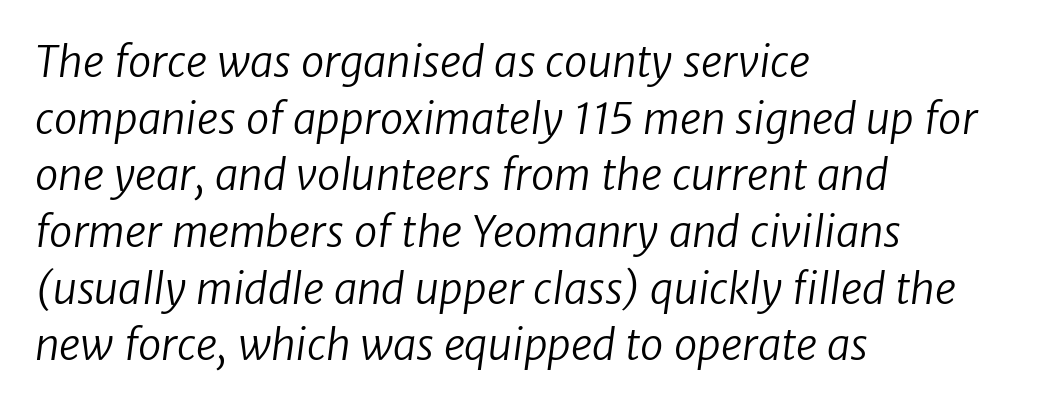
{"serif": "no", "bold": "no", "weight": "regular", "width": "normal", "stroke_contrast": "low", "x_height": "medium", "monospaced": "no", "underline": "no", "align": "left", "line_spacing": "normal", "line_spacing_ratio": 1.35, "letter_spacing": "normal", "letter_spacing_em": 0.0, "glyph_px": 42}
